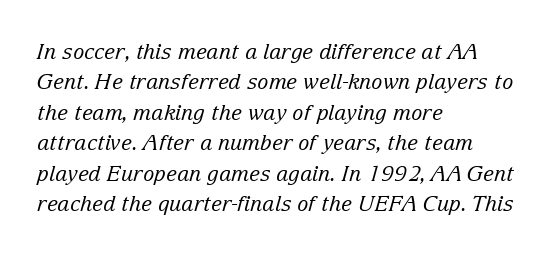
The image shows 21 px text type, italic (leaning right); set left-aligned, normal line spacing (1.45x), normal letter spacing, not underlined.
